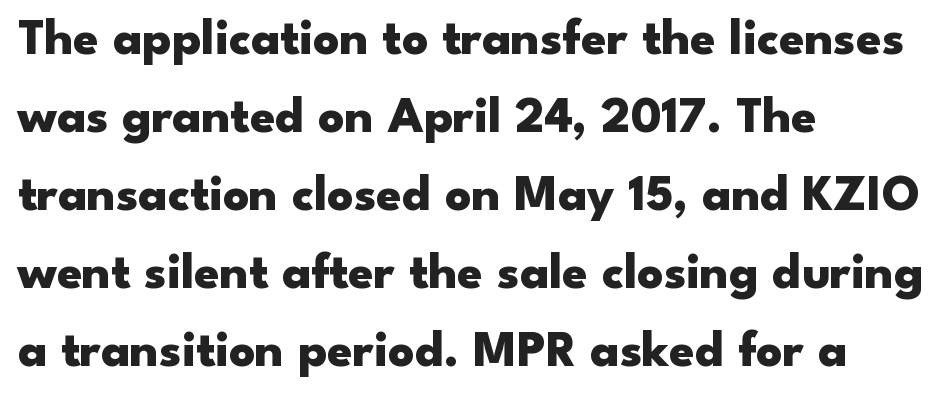
The image shows 51 px heavy, wide sans-serif type, upright; set left-aligned, normal line spacing (1.53x), normal letter spacing, not underlined; low stroke contrast and a small x-height.
